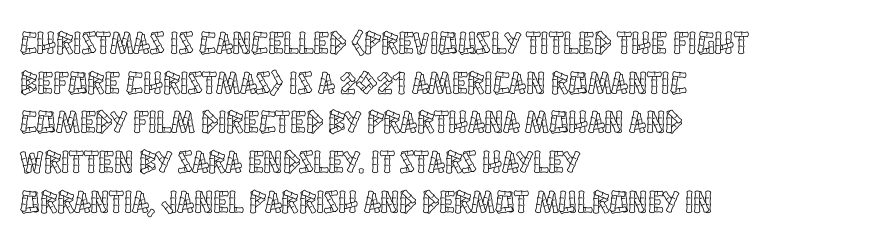
The image shows 32 px condensed type, upright; set left-aligned, line spacing 1.24x, normal letter spacing, not underlined; a large x-height.
